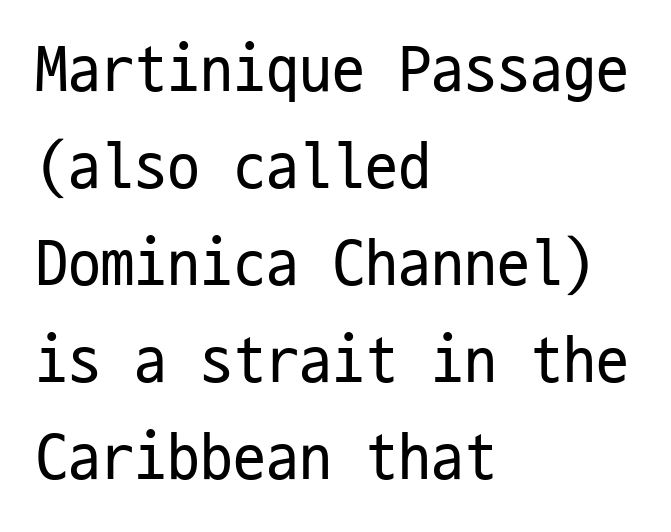
Q: Is the text bold? A: No.
Q: Is the text italic (slanted)? A: No, it is upright.
Q: Is the typeface a serif or a sans-serif typeface? A: Sans-serif.
Q: Is the text underlined? A: No.
Q: How is the paragraph aligned? A: Left-aligned.
Q: Is the spacing between letters normal or unusually wide? A: Normal.
Q: Is the spacing between lines tight, normal or loose? A: Normal.
Q: Width (condensed, normal, or wide)? A: Condensed.
Q: Stroke contrast? A: Low.
Q: x-height? A: Medium.
Q: Monospaced? A: Yes.
